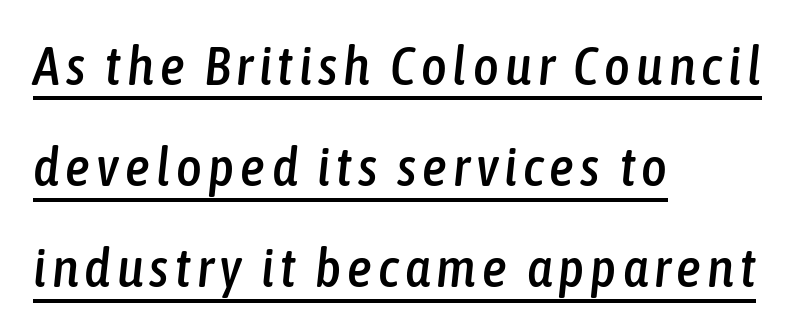
The paragraph has a hard left edge and a soft right edge. Each letter keeps its own natural width here, so spacing adapts to shape. Looks like someone drew a line under every word here. The axis of the letterforms is tilted away from vertical.
